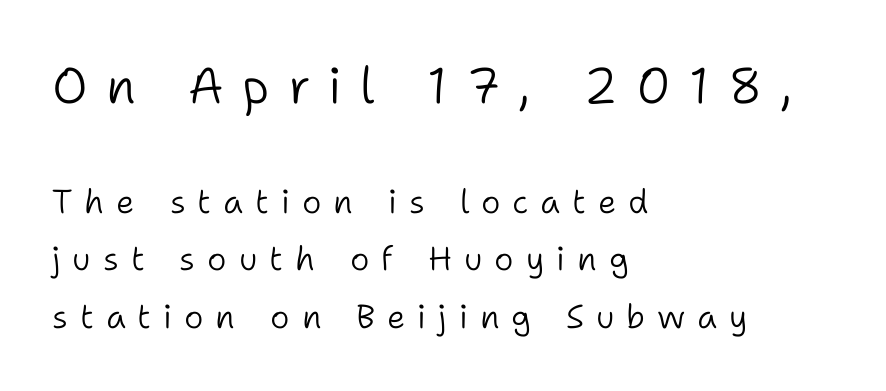
The image shows 50 px light sans-serif type, upright; set left-aligned, line spacing 1.74x, unusually wide letter spacing (+0.36 em), not underlined; the first (top) block is 1.52x larger; low stroke contrast and a medium x-height.
